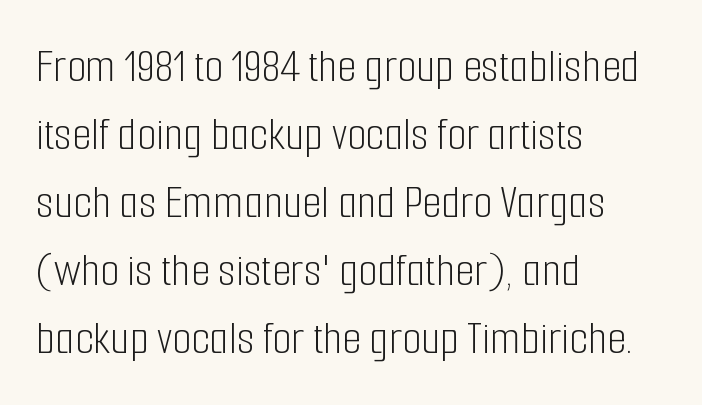
{"serif": "no", "italic": "no", "bold": "no", "weight": "light", "width": "condensed", "stroke_contrast": "low", "x_height": "medium", "monospaced": "no", "underline": "no", "align": "left", "line_spacing": "normal", "line_spacing_ratio": 1.39, "letter_spacing": "normal", "letter_spacing_em": 0.0, "glyph_px": 49}
